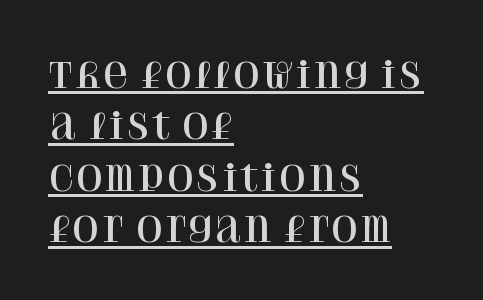
Q: Is the text italic (slanted)? A: No, it is upright.
Q: Is the typeface a serif or a sans-serif typeface? A: Serif.
Q: Is the text underlined? A: Yes.
Q: How is the paragraph aligned? A: Left-aligned.
Q: Is the spacing between letters normal or unusually wide? A: Normal.
Q: Is the spacing between lines tight, normal or loose? A: Normal.
Q: Width (condensed, normal, or wide)? A: Normal.
Q: Stroke contrast? A: High.
Q: x-height? A: Large.
Q: Monospaced? A: No.
